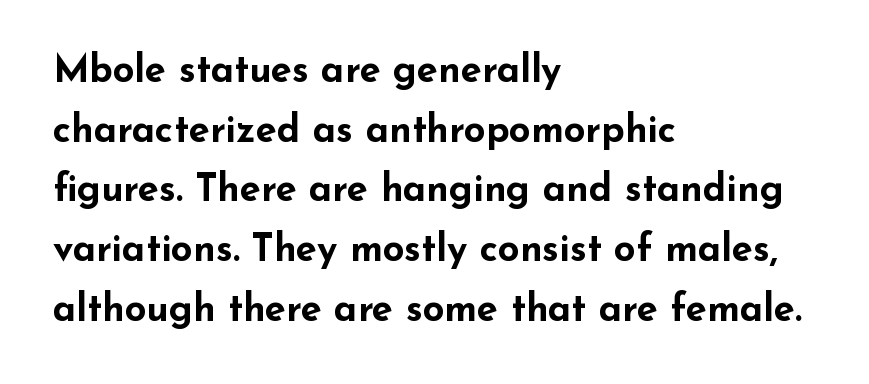
{"serif": "no", "italic": "no", "bold": "yes", "weight": "bold", "width": "wide", "stroke_contrast": "low", "x_height": "small", "monospaced": "no", "underline": "no", "align": "left", "line_spacing": "normal", "line_spacing_ratio": 1.57, "letter_spacing": "normal", "letter_spacing_em": 0.0, "glyph_px": 38}
